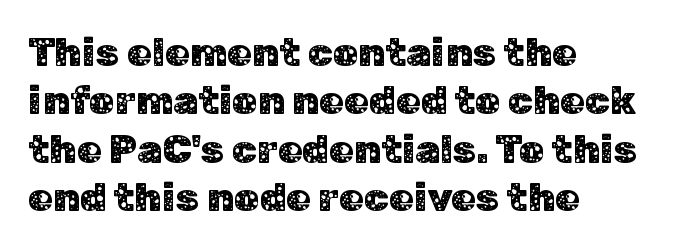
Check where the strokes stop: nothing finishes them off — pure sans. Proportional: the letters do not fall into vertical columns. How are the letters spaced? Ordinarily, with no added tracking. The lettering holds an erect, upright posture throughout. Each row of text sits above clean, open space.
